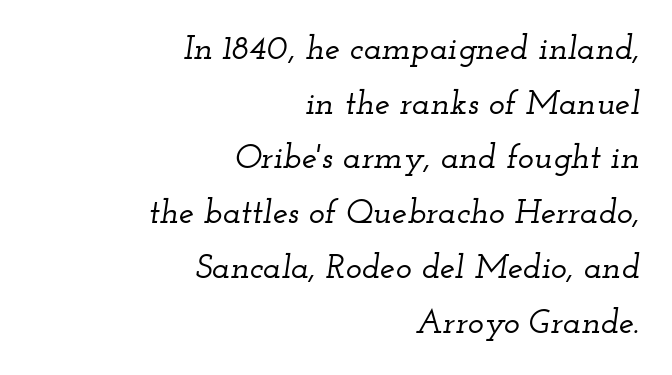
Do the characters align in a grid? No, the font is proportional. The whole block is typeset with a tilt. Visually the block forms a straight wall on the right and a jagged coastline on the left. A normal amount of white space separates one row of letters from the next.
